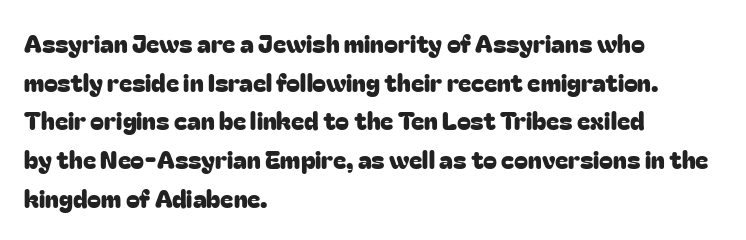
Q: Is the text italic (slanted)? A: No, it is upright.
Q: Is the text underlined? A: No.
Q: How is the paragraph aligned? A: Left-aligned.
Q: Is the spacing between letters normal or unusually wide? A: Normal.
Q: Is the spacing between lines tight, normal or loose? A: Normal.
